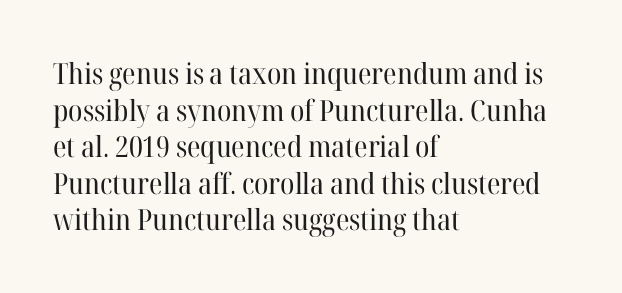
{"serif": "yes", "italic": "no", "bold": "no", "weight": "regular", "width": "normal", "stroke_contrast": "high", "x_height": "medium", "monospaced": "no", "underline": "no", "align": "left", "line_spacing": "normal", "line_spacing_ratio": 1.26, "letter_spacing": "normal", "letter_spacing_em": 0.0, "glyph_px": 29}
